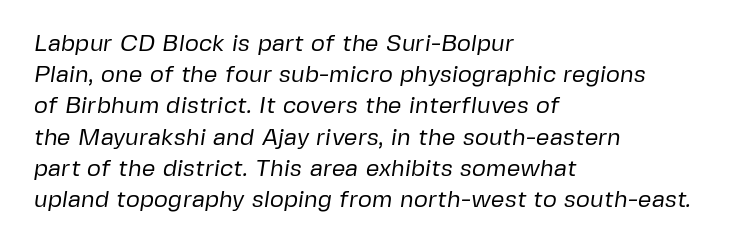
Clear beneath every line of the passage. Does the leading feel generous? No, just average. Students, note that the glyphs here touch the page at normal intervals. Notice how the passage keeps a crisp vertical edge on the left only.
